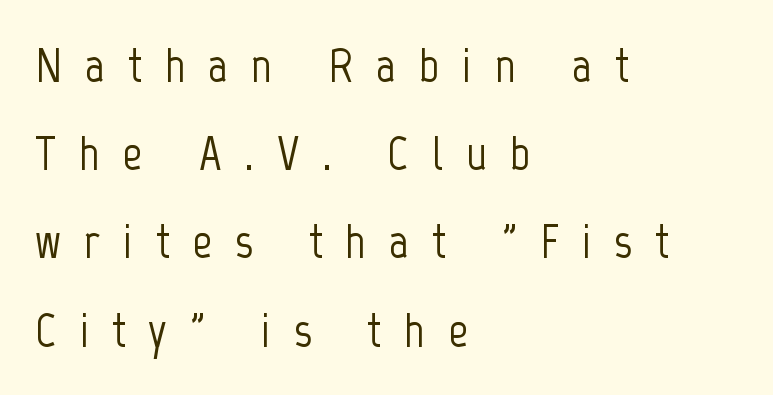
{"serif": "no", "italic": "no", "width": "condensed", "stroke_contrast": "low", "x_height": "medium", "monospaced": "no", "underline": "no", "align": "left", "line_spacing_ratio": 1.8, "letter_spacing": "wide", "letter_spacing_em": 0.47, "glyph_px": 49}
